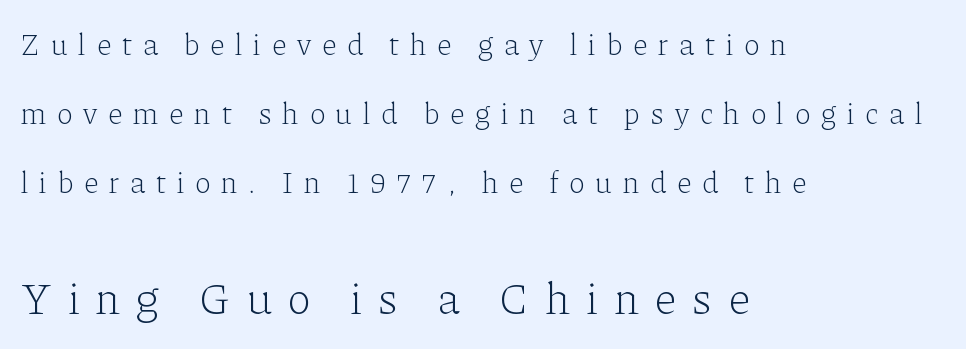
{"serif": "yes", "italic": "no", "bold": "no", "weight": "light", "width": "normal", "stroke_contrast": "low", "x_height": "medium", "monospaced": "no", "underline": "no", "align": "left", "line_spacing": "loose", "line_spacing_ratio": 2.3, "letter_spacing": "wide", "letter_spacing_em": 0.36, "larger_block": "second", "size_ratio": 1.5, "glyph_px": 45}
